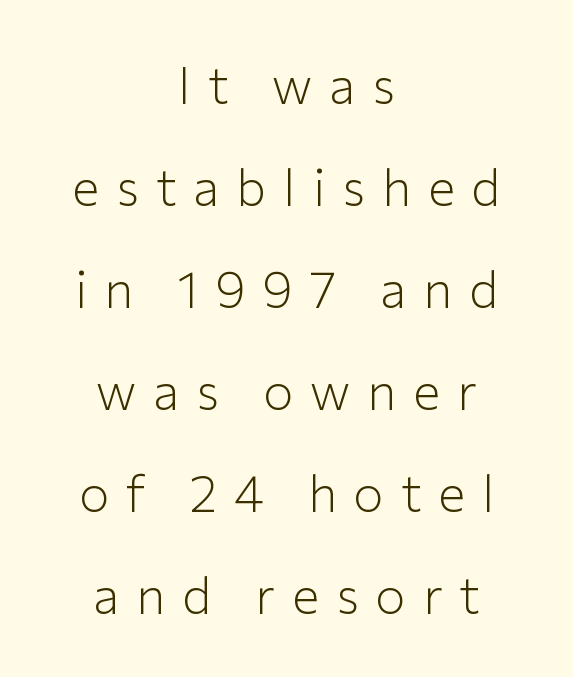
A quiet, ordinary-to-light weight characterises the typeface. Whoever set this chose breathing room over compactness in the vertical rhythm. A typesetter would call this proportional, since set widths differ per character. In terms of posture, this sample is upright.
